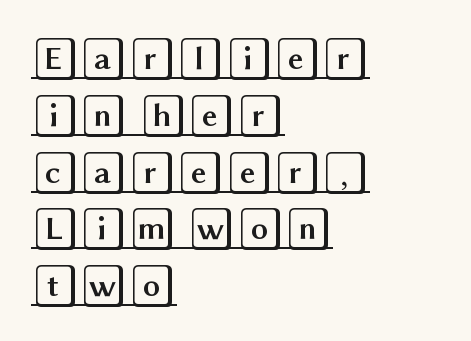
{"italic": "no", "width": "wide", "x_height": "large", "underline": "yes", "align": "left", "line_spacing": "normal", "line_spacing_ratio": 1.29, "letter_spacing": "normal", "letter_spacing_em": 0.0, "glyph_px": 44}
